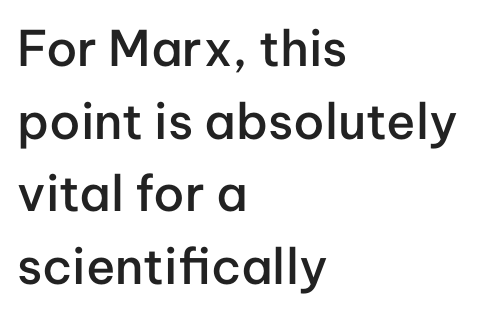
The image shows 49 px semibold sans-serif type, upright; set left-aligned, normal line spacing (1.48x), normal letter spacing, not underlined; low stroke contrast and a medium x-height.
